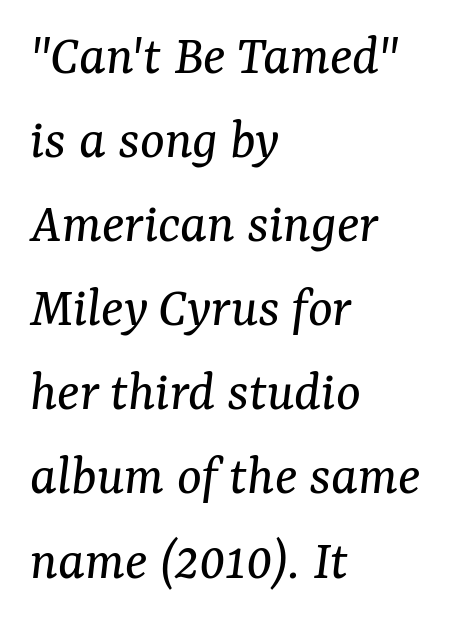
Nobody touched the tracking dial on this one. The rendering uses natural spacing where letterforms have individual widths. Rule under the text: the space is simply empty. Every row of glyphs begins at an identical x-position on the left.
